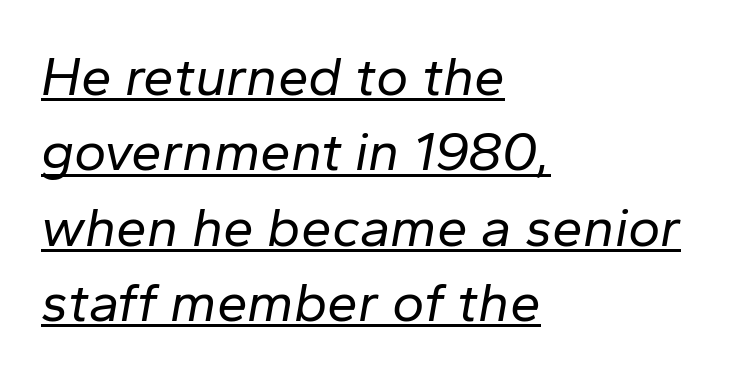
Q: Is the text bold? A: No.
Q: Is the text italic (slanted)? A: Yes, it leans right by about 10 degrees.
Q: Is the text underlined? A: Yes.
Q: How is the paragraph aligned? A: Left-aligned.
Q: Is the spacing between letters normal or unusually wide? A: Normal.
Q: Is the spacing between lines tight, normal or loose? A: Normal.
Q: Width (condensed, normal, or wide)? A: Normal.
Q: Stroke contrast? A: Low.
Q: x-height? A: Medium.
Q: Monospaced? A: No.
